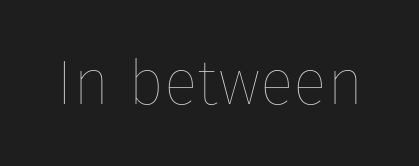
{"italic": "no", "bold": "no", "weight": "thin", "width": "normal", "stroke_contrast": "low", "x_height": "medium", "monospaced": "no", "underline": "no", "letter_spacing": "normal", "letter_spacing_em": 0.0, "glyph_px": 63}
